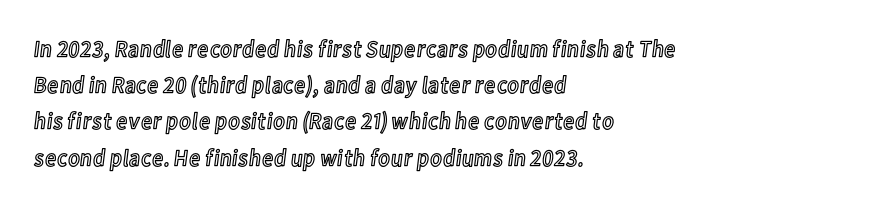
Q: Is the text italic (slanted)? A: Yes.
Q: Is the text underlined? A: No.
Q: How is the paragraph aligned? A: Left-aligned.
Q: Is the spacing between letters normal or unusually wide? A: Normal.
Q: Is the spacing between lines tight, normal or loose? A: Normal.
